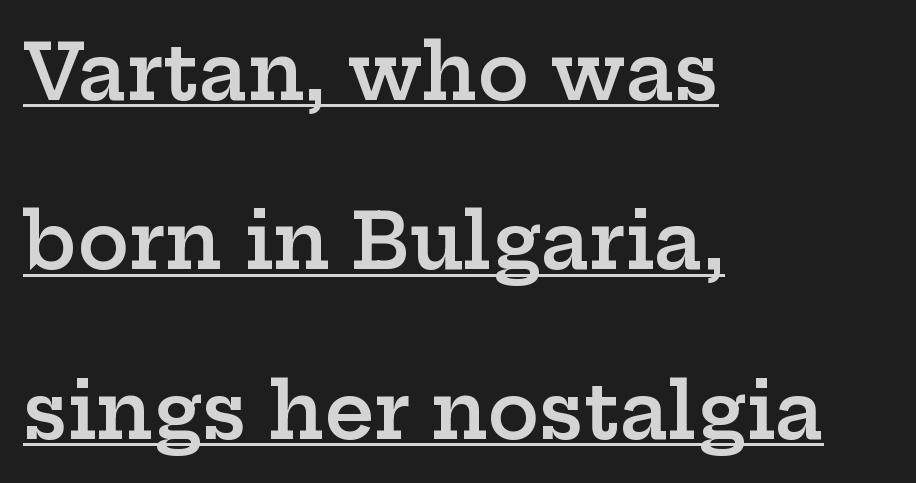
{"serif": "yes", "italic": "no", "bold": "semi", "weight": "semibold", "width": "wide", "stroke_contrast": "low", "x_height": "medium", "monospaced": "no", "underline": "yes", "align": "left", "line_spacing": "loose", "line_spacing_ratio": 2.2, "letter_spacing": "normal", "letter_spacing_em": 0.0, "glyph_px": 77}
